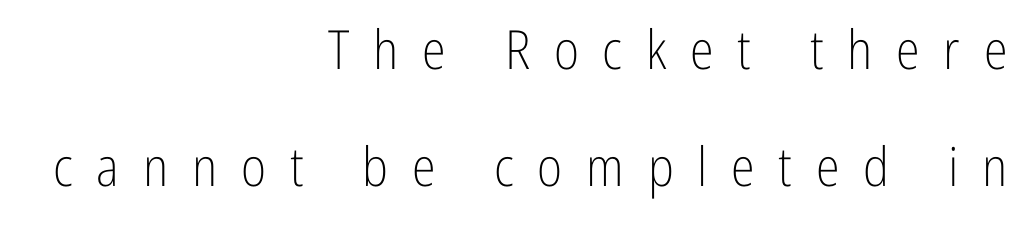
{"serif": "no", "italic": "no", "bold": "no", "weight": "light", "width": "condensed", "stroke_contrast": "low", "x_height": "medium", "monospaced": "no", "underline": "no", "align": "right", "line_spacing": "loose", "line_spacing_ratio": 2.17, "letter_spacing": "wide", "letter_spacing_em": 0.44, "glyph_px": 54}
